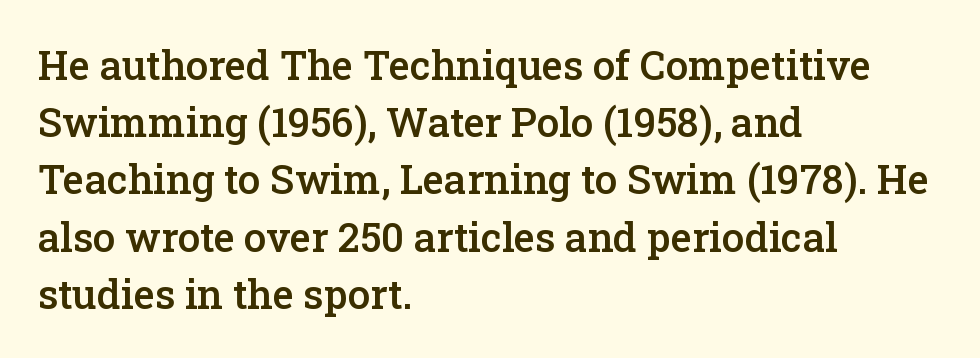
The image shows 40 px semibold serif type, upright; set left-aligned, normal line spacing (1.43x), normal letter spacing, not underlined; low stroke contrast and a medium x-height.
